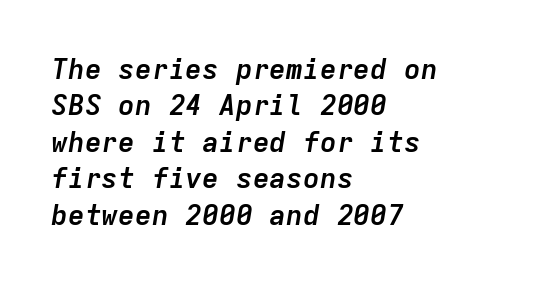
The image shows 28 px semibold type, italic (leaning right), monospaced; set left-aligned, normal line spacing (1.3x), normal letter spacing, not underlined; low stroke contrast and a medium x-height.
